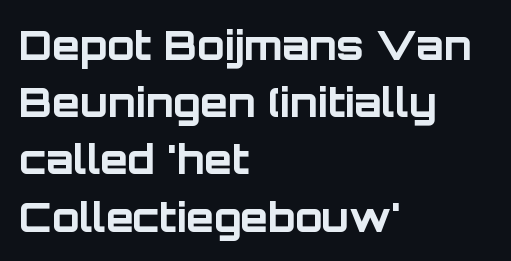
Q: Is the text bold? A: Yes.
Q: Is the text italic (slanted)? A: No, it is upright.
Q: Is the typeface a serif or a sans-serif typeface? A: Sans-serif.
Q: Is the text underlined? A: No.
Q: How is the paragraph aligned? A: Left-aligned.
Q: Is the spacing between letters normal or unusually wide? A: Normal.
Q: Is the spacing between lines tight, normal or loose? A: Normal.
Q: Width (condensed, normal, or wide)? A: Normal.
Q: Stroke contrast? A: Low.
Q: x-height? A: Large.
Q: Monospaced? A: No.
